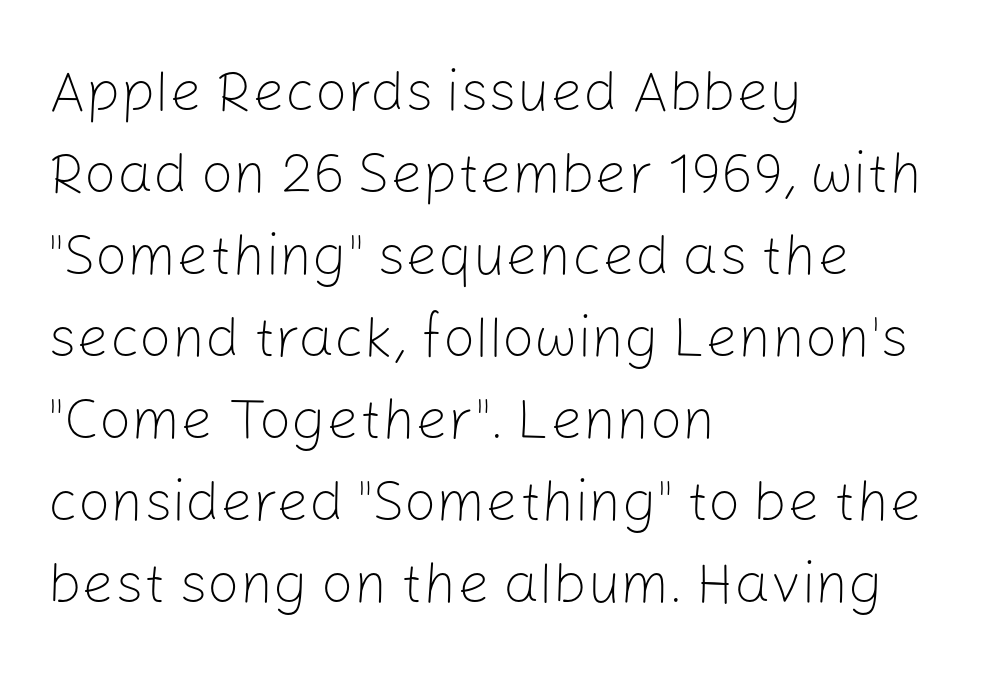
No chunkiness to these letters — they're not bold. One-word summary of the alignment: left. Do the characters align in a grid? No, the font is proportional. No extra tracking has been applied to these lines.
